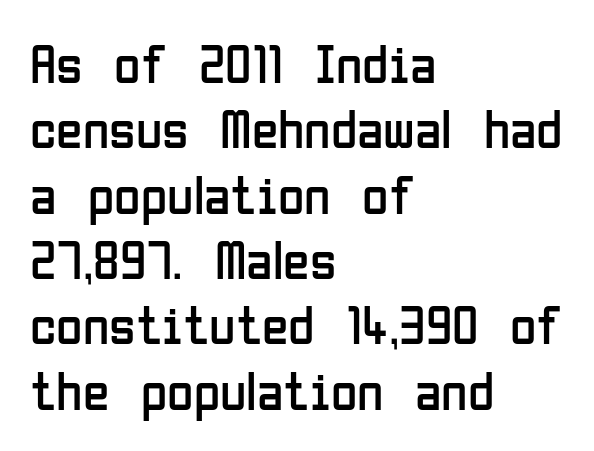
Q: Is the text bold? A: No.
Q: Is the text italic (slanted)? A: No, it is upright.
Q: Is the typeface a serif or a sans-serif typeface? A: Sans-serif.
Q: Is the text underlined? A: No.
Q: How is the paragraph aligned? A: Left-aligned.
Q: Is the spacing between letters normal or unusually wide? A: Normal.
Q: Width (condensed, normal, or wide)? A: Condensed.
Q: Stroke contrast? A: Low.
Q: x-height? A: Medium.
Q: Monospaced? A: No.
